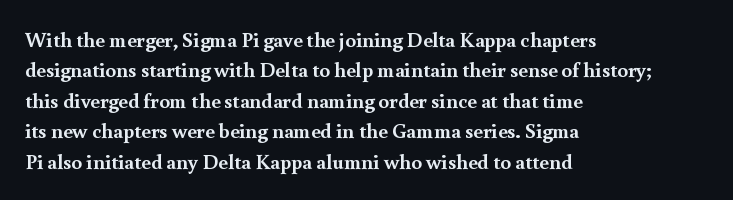
Q: Is the text bold? A: Yes.
Q: Is the text italic (slanted)? A: No, it is upright.
Q: Is the text underlined? A: No.
Q: How is the paragraph aligned? A: Left-aligned.
Q: Is the spacing between letters normal or unusually wide? A: Normal.
Q: Is the spacing between lines tight, normal or loose? A: Normal.
